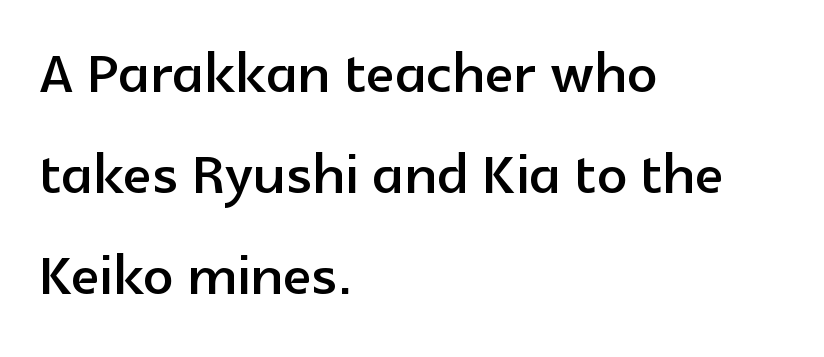
The image shows 75 px sans-serif type, upright; set left-aligned, normal line spacing (1.35x), normal letter spacing, not underlined; a medium x-height.
